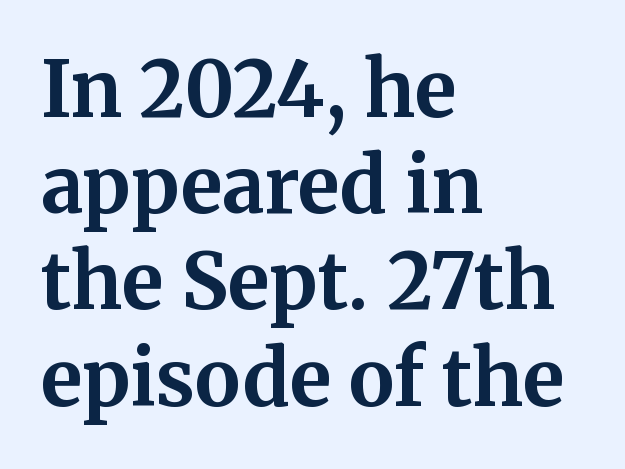
{"serif": "yes", "italic": "no", "bold": "yes", "weight": "bold", "width": "normal", "stroke_contrast": "medium", "x_height": "medium", "monospaced": "no", "underline": "no", "align": "left", "line_spacing": "normal", "line_spacing_ratio": 1.25, "letter_spacing": "normal", "letter_spacing_em": 0.0, "glyph_px": 77}
